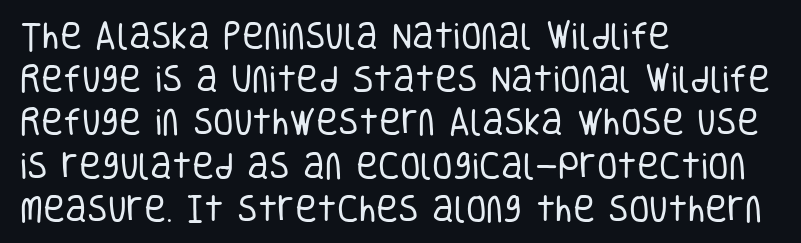
{"serif": "no", "italic": "no", "bold": "no", "weight": "regular", "width": "condensed", "stroke_contrast": "low", "x_height": "large", "monospaced": "no", "underline": "no", "align": "left", "line_spacing": "normal", "line_spacing_ratio": 1.44, "letter_spacing": "normal", "letter_spacing_em": 0.0, "glyph_px": 30}
